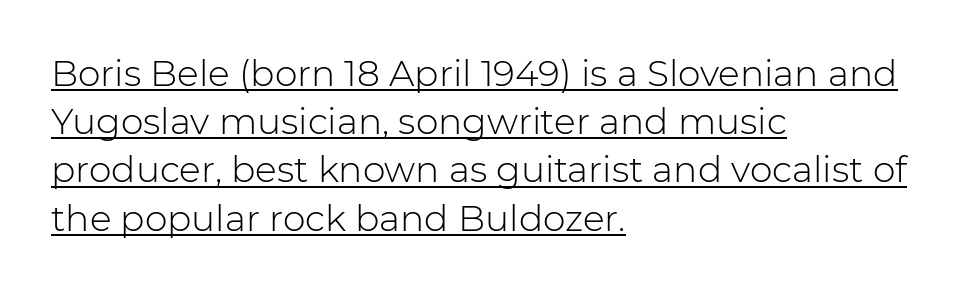
The image shows 36 px light sans-serif type, upright; set left-aligned, normal line spacing (1.34x), normal letter spacing, underlined; low stroke contrast and a medium x-height.
